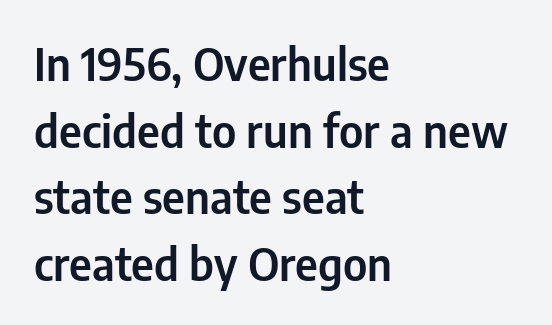
{"serif": "no", "italic": "no", "width": "condensed", "stroke_contrast": "low", "x_height": "medium", "monospaced": "no", "underline": "no", "align": "left", "line_spacing": "normal", "line_spacing_ratio": 1.48, "letter_spacing": "normal", "letter_spacing_em": 0.0, "glyph_px": 45}
